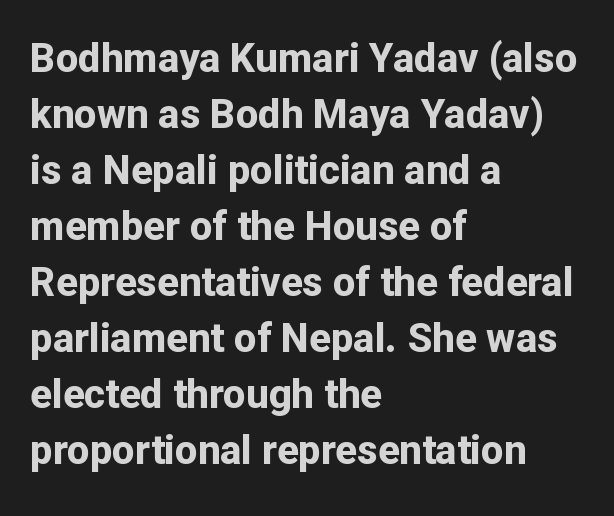
Q: Is the text bold? A: Yes.
Q: Is the text italic (slanted)? A: No, it is upright.
Q: Is the typeface a serif or a sans-serif typeface? A: Sans-serif.
Q: Is the text underlined? A: No.
Q: How is the paragraph aligned? A: Left-aligned.
Q: Is the spacing between letters normal or unusually wide? A: Normal.
Q: Is the spacing between lines tight, normal or loose? A: Normal.
Q: Width (condensed, normal, or wide)? A: Normal.
Q: Stroke contrast? A: Low.
Q: x-height? A: Medium.
Q: Monospaced? A: No.
